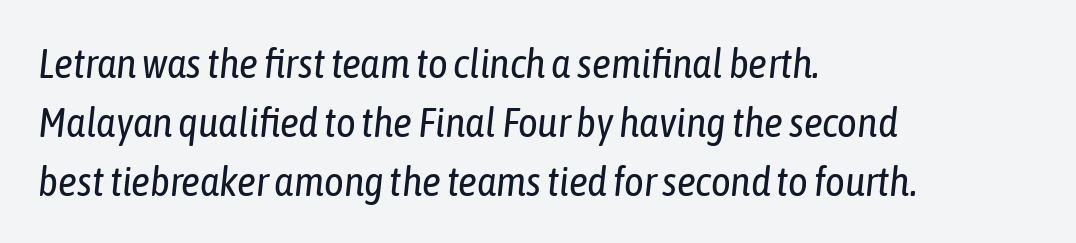
The image shows 42 px regular-weight, condensed type, italic (leaning right); set left-aligned, normal line spacing (1.4x), normal letter spacing, not underlined; low stroke contrast and a medium x-height.
